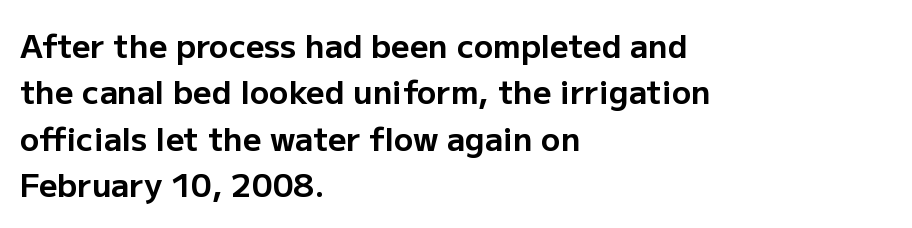
{"serif": "no", "italic": "no", "bold": "yes", "weight": "bold", "width": "normal", "stroke_contrast": "low", "x_height": "medium", "monospaced": "no", "underline": "no", "align": "left", "line_spacing": "normal", "line_spacing_ratio": 1.45, "letter_spacing": "normal", "letter_spacing_em": 0.0, "glyph_px": 32}
